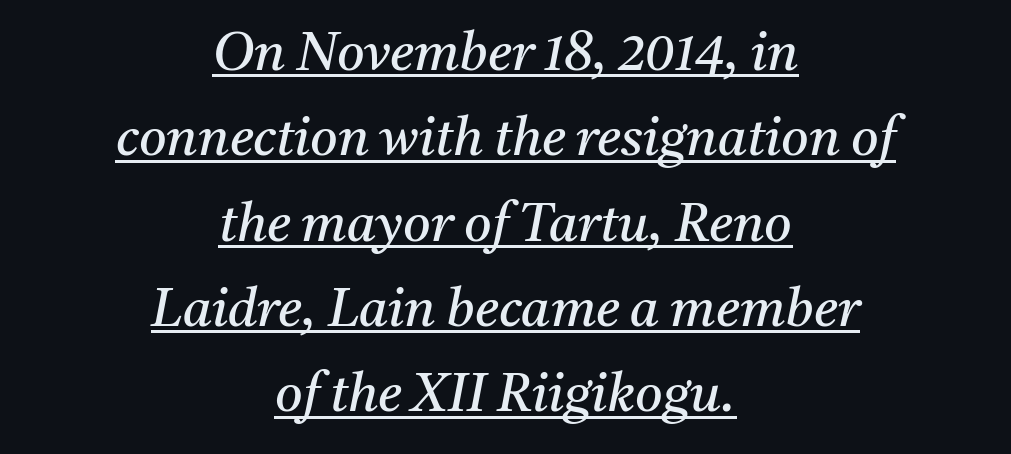
The image shows 53 px regular-weight serif type, italic (leaning right); set centered, normal line spacing (1.61x), normal letter spacing, underlined; medium stroke contrast and a medium x-height.
